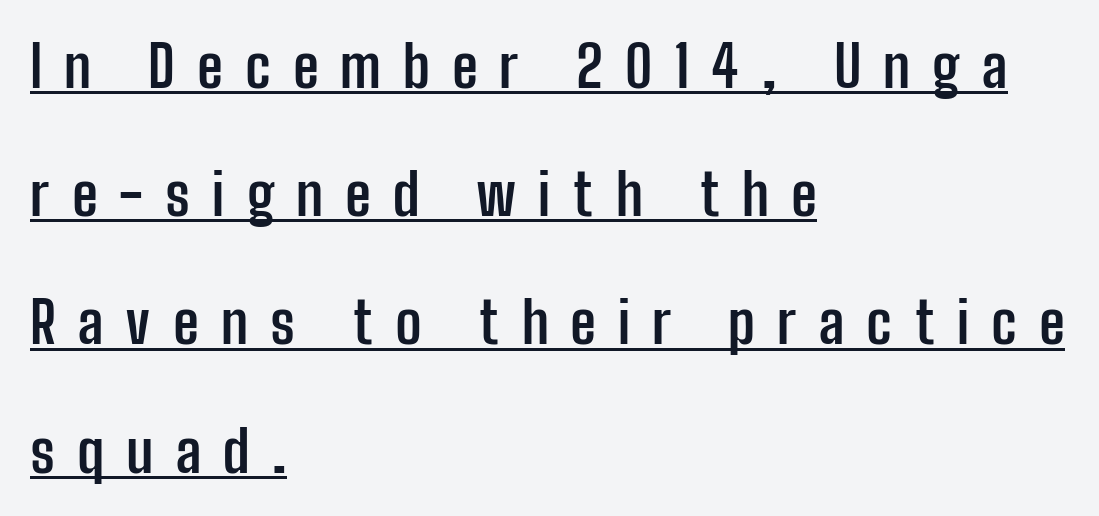
{"serif": "no", "italic": "no", "bold": "yes", "weight": "semibold", "width": "condensed", "stroke_contrast": "low", "x_height": "medium", "monospaced": "no", "underline": "yes", "align": "left", "line_spacing": "loose", "line_spacing_ratio": 2.21, "letter_spacing": "wide", "letter_spacing_em": 0.38, "glyph_px": 58}
